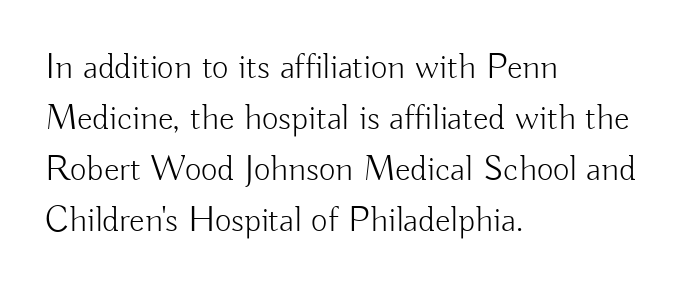
The image shows 36 px light sans-serif type, upright; set left-aligned, normal line spacing (1.42x), normal letter spacing, not underlined; low stroke contrast and a small x-height.
